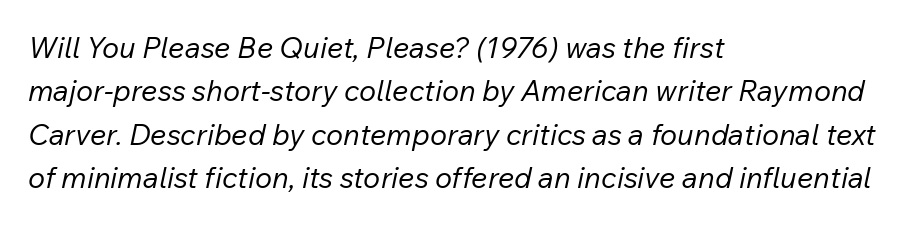
Q: Is the text bold? A: No.
Q: Is the text italic (slanted)? A: Yes, it leans right by about 12 degrees.
Q: Is the text underlined? A: No.
Q: How is the paragraph aligned? A: Left-aligned.
Q: Is the spacing between letters normal or unusually wide? A: Normal.
Q: Is the spacing between lines tight, normal or loose? A: Normal.
Q: Width (condensed, normal, or wide)? A: Normal.
Q: Stroke contrast? A: Low.
Q: x-height? A: Medium.
Q: Monospaced? A: No.
